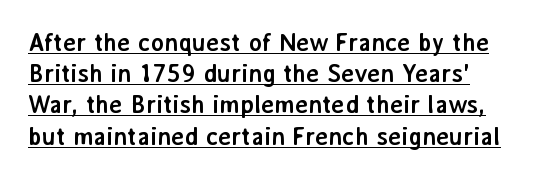
Q: Is the text bold? A: Yes.
Q: Is the text italic (slanted)? A: No, it is upright.
Q: Is the text underlined? A: Yes.
Q: Is the spacing between letters normal or unusually wide? A: Normal.
Q: Is the spacing between lines tight, normal or loose? A: Normal.
